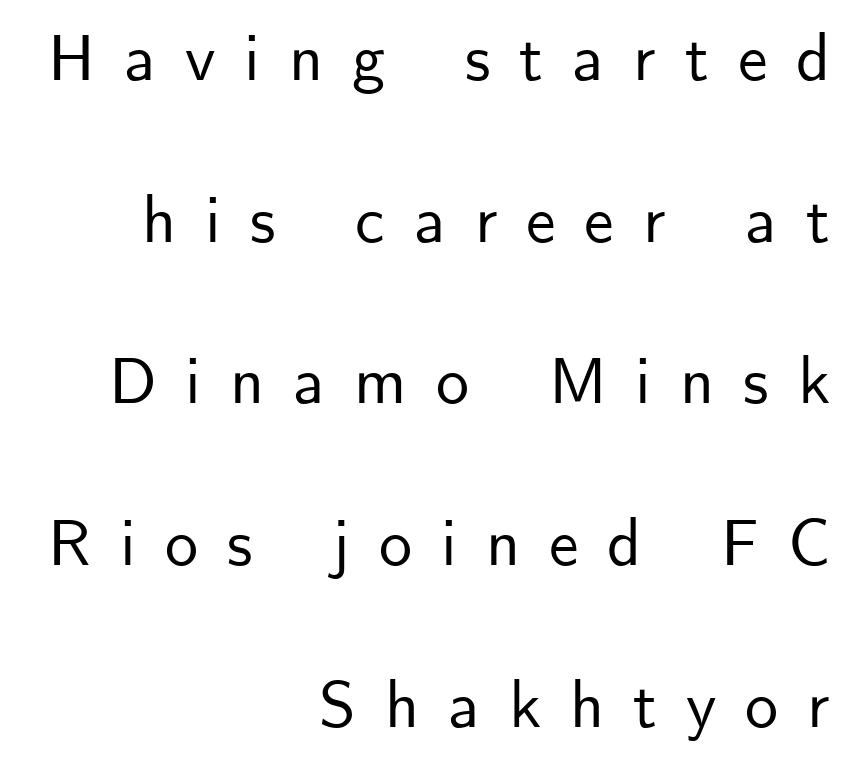
Q: Is the text italic (slanted)? A: No, it is upright.
Q: Is the typeface a serif or a sans-serif typeface? A: Sans-serif.
Q: Is the text underlined? A: No.
Q: How is the paragraph aligned? A: Right-aligned.
Q: Is the spacing between letters normal or unusually wide? A: Unusually wide.
Q: Is the spacing between lines tight, normal or loose? A: Loose.
Q: Width (condensed, normal, or wide)? A: Normal.
Q: Stroke contrast? A: Low.
Q: x-height? A: Small.
Q: Monospaced? A: No.
